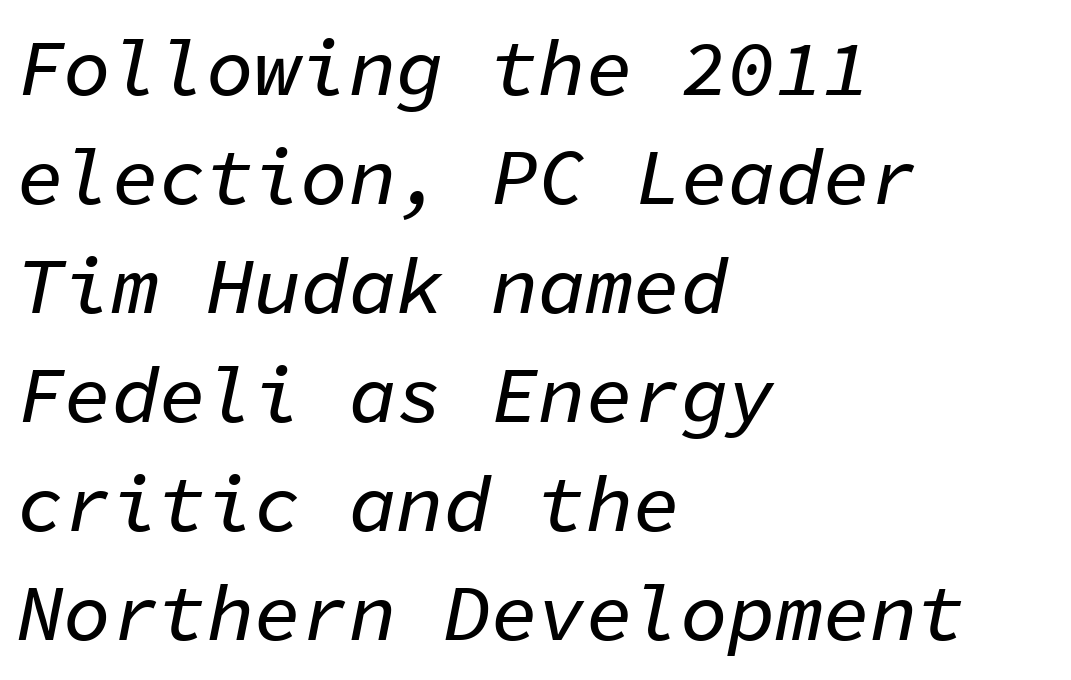
{"italic": "yes", "lean": "right", "slant_degrees": 11, "width": "normal", "stroke_contrast": "low", "x_height": "medium", "monospaced": "yes", "underline": "no", "align": "left", "line_spacing": "normal", "line_spacing_ratio": 1.38, "letter_spacing": "normal", "letter_spacing_em": 0.0, "glyph_px": 79}
